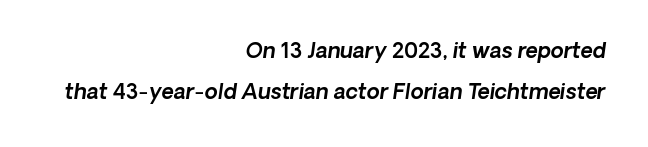
{"italic": "yes", "lean": "right", "slant_degrees": 8, "underline": "no", "align": "right", "line_spacing": "loose", "line_spacing_ratio": 1.94, "letter_spacing": "normal", "letter_spacing_em": 0.0, "glyph_px": 21}
